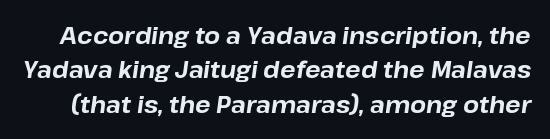
{"italic": "yes", "lean": "right", "slant_degrees": 8, "bold": "yes", "underline": "no", "line_spacing": "normal", "line_spacing_ratio": 1.5, "letter_spacing": "normal", "letter_spacing_em": 0.0, "glyph_px": 23}
